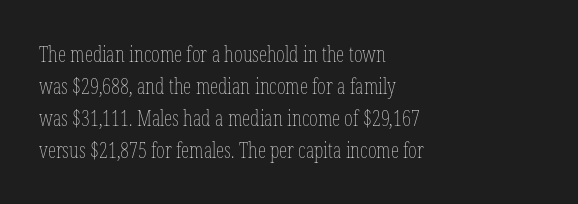
{"italic": "no", "bold": "no", "underline": "no", "align": "left", "line_spacing": "normal", "line_spacing_ratio": 1.52, "letter_spacing": "normal", "letter_spacing_em": 0.0, "glyph_px": 21}
